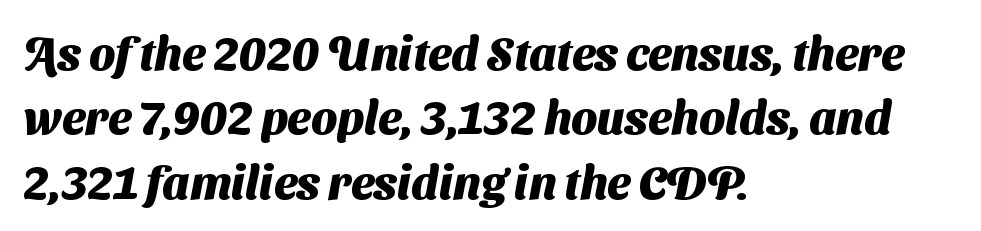
{"serif": "no", "bold": "yes", "weight": "heavy", "width": "normal", "stroke_contrast": "medium", "x_height": "medium", "monospaced": "no", "underline": "no", "align": "left", "line_spacing": "normal", "line_spacing_ratio": 1.4, "letter_spacing": "normal", "letter_spacing_em": 0.0, "glyph_px": 46}
